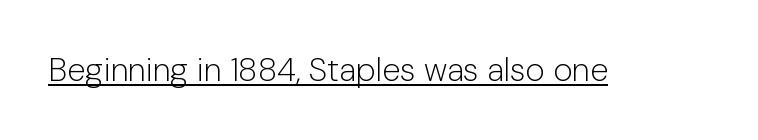
The image shows 33 px light sans-serif type, upright; set normal letter spacing, underlined; low stroke contrast and a medium x-height.
